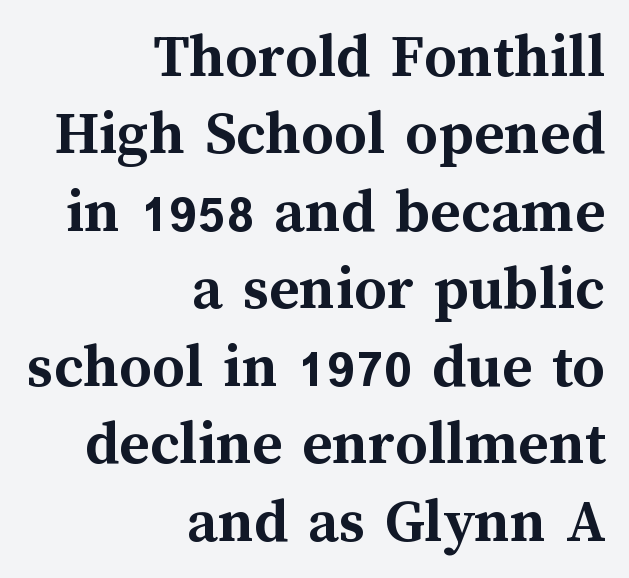
Q: Is the text bold? A: Yes.
Q: Is the text italic (slanted)? A: No, it is upright.
Q: Is the text underlined? A: No.
Q: How is the paragraph aligned? A: Right-aligned.
Q: Is the spacing between letters normal or unusually wide? A: Normal.
Q: Width (condensed, normal, or wide)? A: Normal.
Q: Stroke contrast? A: Medium.
Q: x-height? A: Medium.
Q: Monospaced? A: No.
